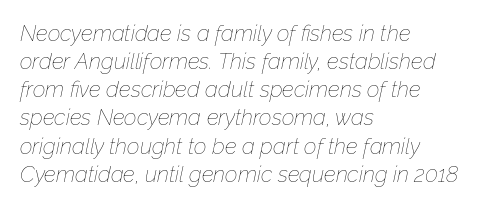
Only glyphs here, with clear space below each row. The specimen reads as italic at a glance. The passage shown stacks its lines at a standard gap. Which margin do the lines hug? The left one — the right edge is uneven. Each stroke keeps to a modest, everyday thickness or less. The face used here is rendered with its standard letterfit.
